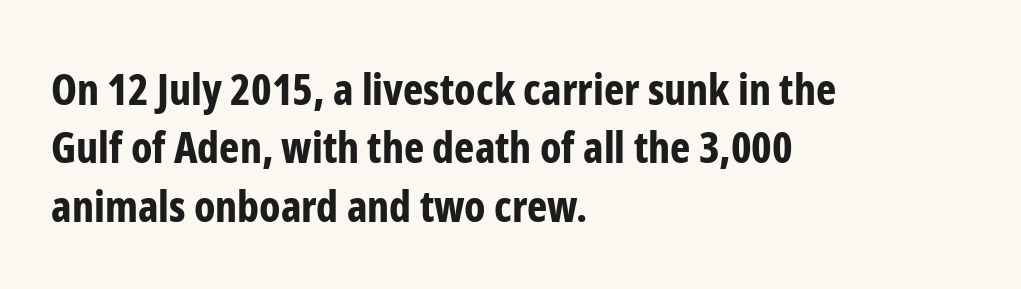
{"serif": "no", "italic": "no", "bold": "yes", "weight": "bold", "width": "condensed", "stroke_contrast": "low", "x_height": "medium", "monospaced": "no", "underline": "no", "align": "left", "line_spacing": "normal", "line_spacing_ratio": 1.36, "letter_spacing": "normal", "letter_spacing_em": 0.0, "glyph_px": 43}
